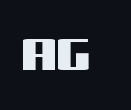
{"serif": "no", "italic": "no", "width": "wide", "stroke_contrast": "medium", "x_height": "medium", "monospaced": "no", "underline": "no", "letter_spacing": "normal", "letter_spacing_em": 0.0, "glyph_px": 45}
